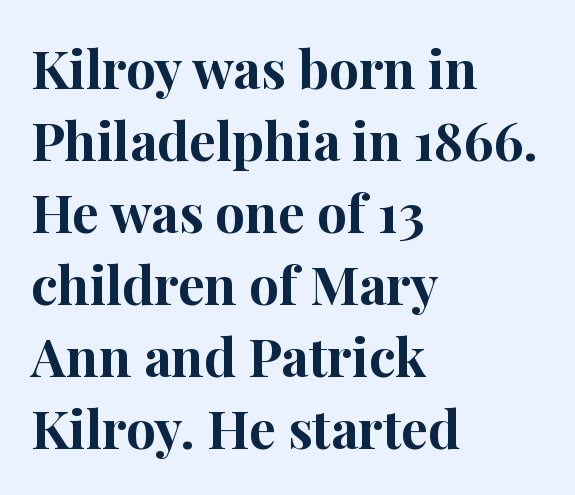
This rendering features lettering with no underline. The passage shown is typed in a proportional face where columns would drift. When letters stand straight like this, we call the style roman or upright. Look at the tracking — it's just the regular setting, nothing added. In terms of leading, this rendering sits right in the middle.
